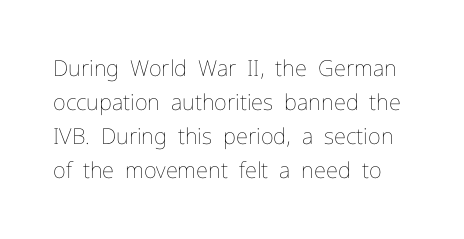
{"italic": "no", "bold": "no", "underline": "no", "line_spacing": "normal", "line_spacing_ratio": 1.55, "letter_spacing": "normal", "letter_spacing_em": 0.0, "glyph_px": 22}
